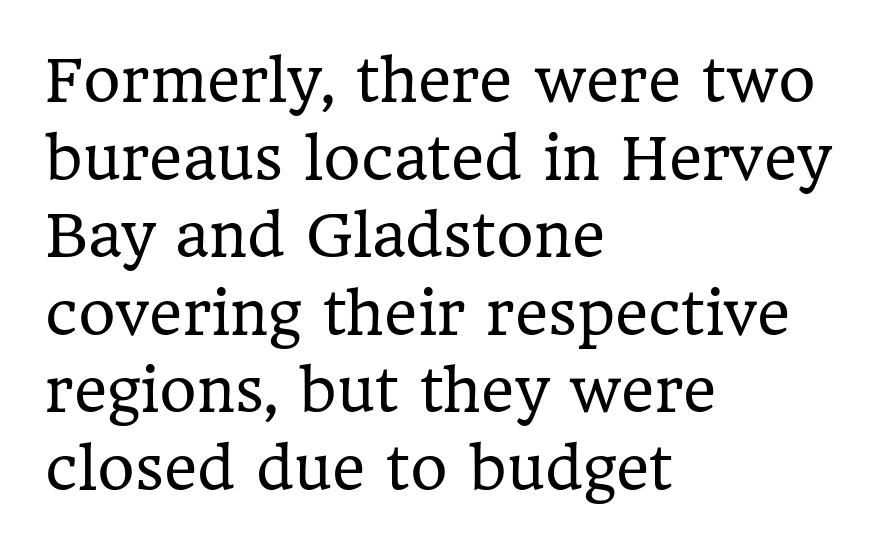
Is there any slant? The stems are plumb. The glyphs are unaccompanied by any horizontal stroke below them. The face used here is proportionally spaced, like ordinary book or web type. Stroke terminals: seriffed. Rows of type keep a routine distance in the vertical direction. Is the block centered? No — it sits flush against the left margin.
